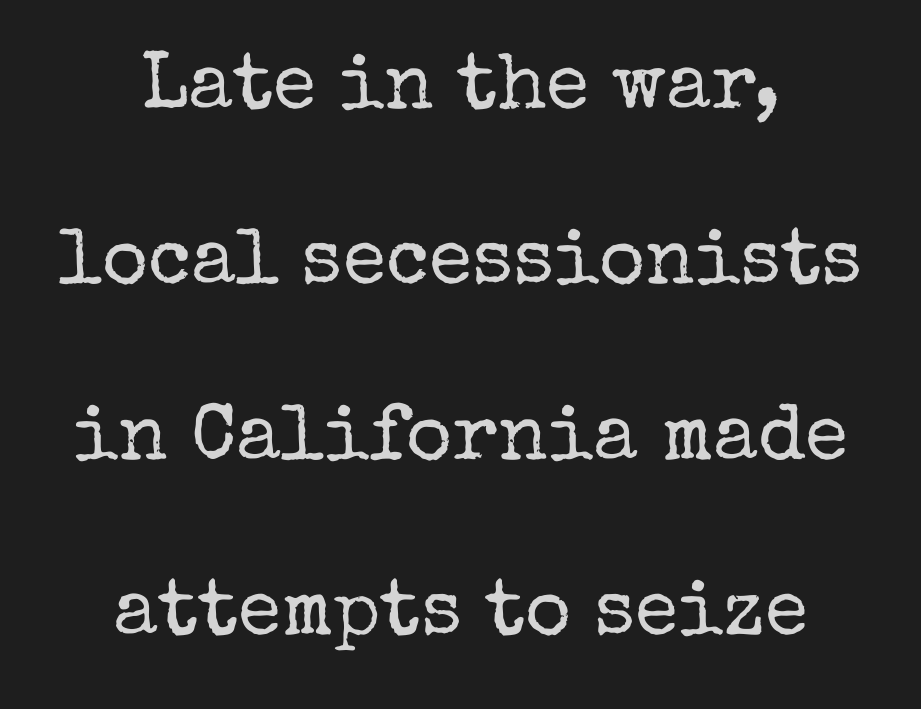
{"serif": "yes", "italic": "no", "bold": "no", "weight": "regular", "width": "normal", "stroke_contrast": "low", "x_height": "medium", "monospaced": "no", "underline": "no", "align": "center", "line_spacing": "loose", "line_spacing_ratio": 2.22, "letter_spacing": "normal", "letter_spacing_em": 0.0, "glyph_px": 79}
